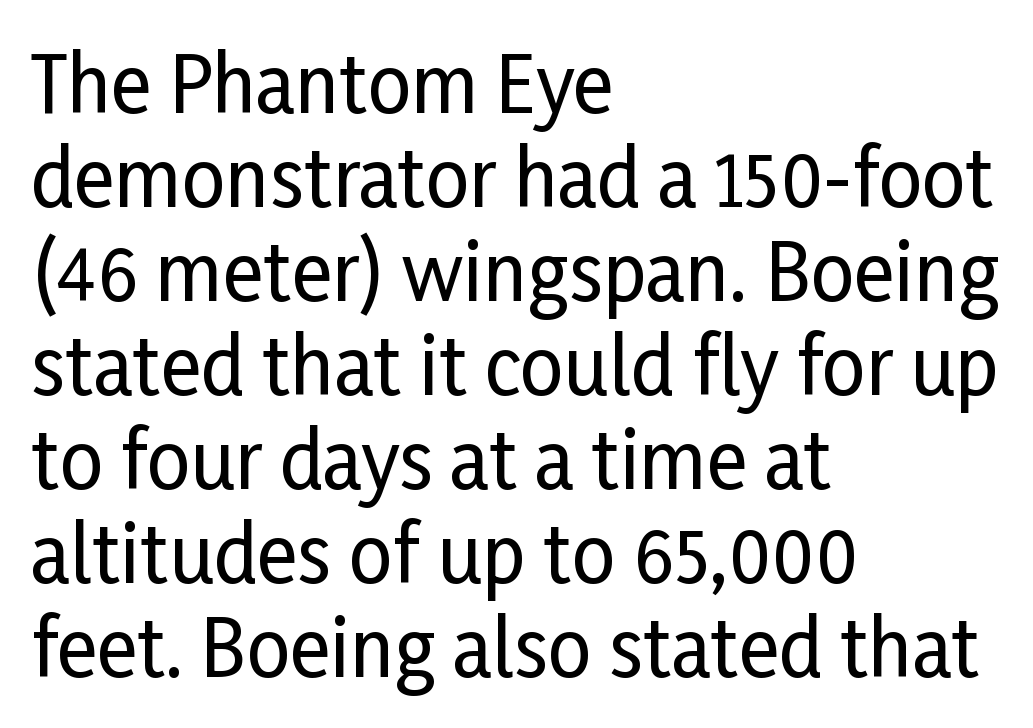
Q: Is the text italic (slanted)? A: No, it is upright.
Q: Is the typeface a serif or a sans-serif typeface? A: Sans-serif.
Q: Is the text underlined? A: No.
Q: How is the paragraph aligned? A: Left-aligned.
Q: Is the spacing between letters normal or unusually wide? A: Normal.
Q: Width (condensed, normal, or wide)? A: Condensed.
Q: Stroke contrast? A: Low.
Q: x-height? A: Medium.
Q: Monospaced? A: No.
